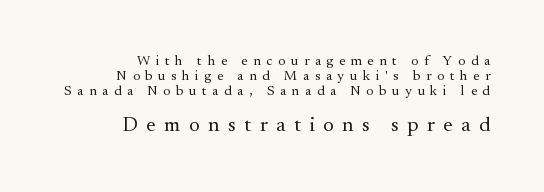
Q: Is the text bold? A: No.
Q: Is the text italic (slanted)? A: No, it is upright.
Q: Is the text underlined? A: No.
Q: How is the paragraph aligned? A: Right-aligned.
Q: Is the spacing between letters normal or unusually wide? A: Unusually wide.
Q: Is the spacing between lines tight, normal or loose? A: Tight.
Q: Which block of text is set in a larger size, the first (top) or the second (bottom)? A: The second (bottom) one.
